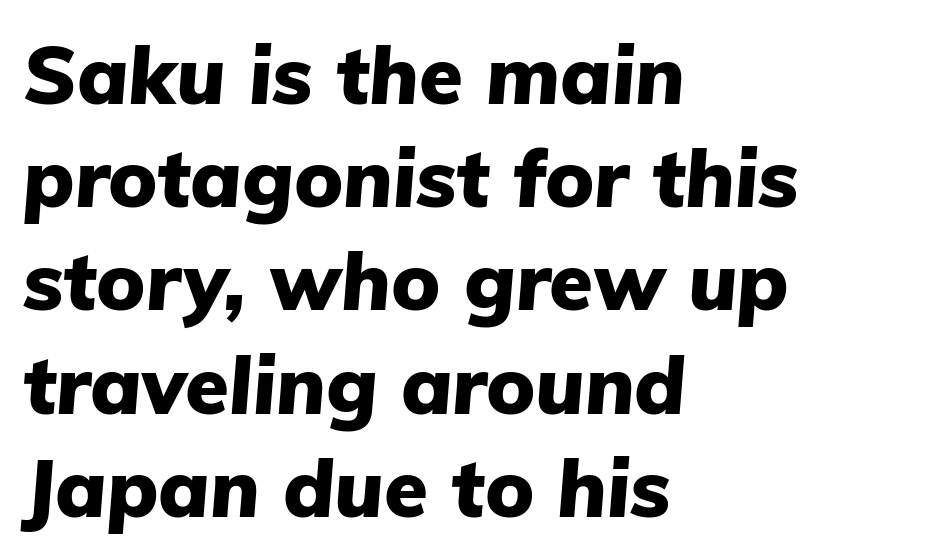
Q: Is the text bold? A: Yes.
Q: Is the text italic (slanted)? A: Yes, it leans right by about 5 degrees.
Q: Is the text underlined? A: No.
Q: How is the paragraph aligned? A: Left-aligned.
Q: Is the spacing between letters normal or unusually wide? A: Normal.
Q: Is the spacing between lines tight, normal or loose? A: Normal.
Q: Width (condensed, normal, or wide)? A: Normal.
Q: Stroke contrast? A: Low.
Q: x-height? A: Medium.
Q: Monospaced? A: No.
